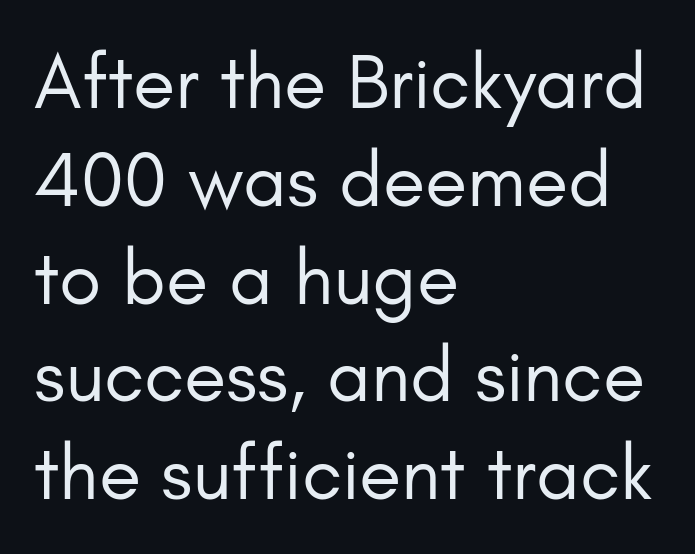
{"serif": "no", "italic": "no", "bold": "no", "weight": "regular", "width": "normal", "stroke_contrast": "low", "x_height": "small", "monospaced": "no", "underline": "no", "align": "left", "line_spacing": "normal", "line_spacing_ratio": 1.27, "letter_spacing": "normal", "letter_spacing_em": 0.0, "glyph_px": 77}
